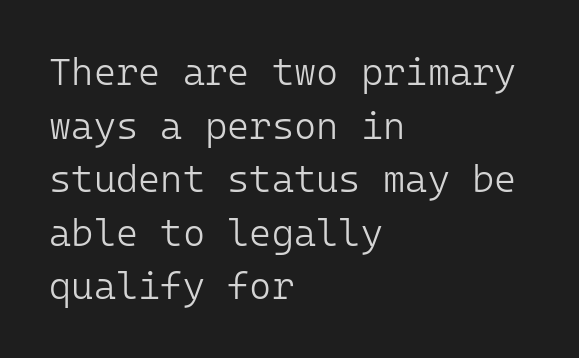
{"serif": "no", "italic": "no", "bold": "no", "weight": "light", "width": "normal", "stroke_contrast": "low", "x_height": "medium", "monospaced": "yes", "underline": "no", "align": "left", "line_spacing": "normal", "line_spacing_ratio": 1.41, "letter_spacing": "normal", "letter_spacing_em": 0.0, "glyph_px": 38}
